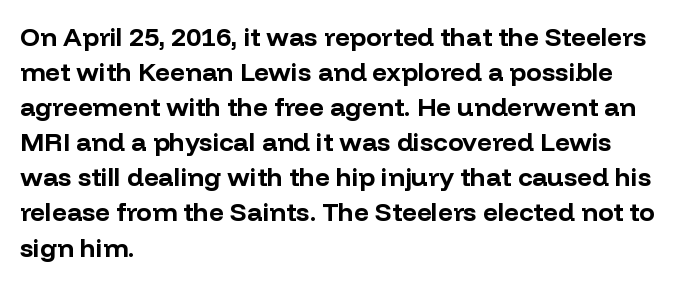
Spacing between characters is what you'd get straight out of the box. If you drew a line through each stem, it would be perfectly vertical. Which margin do the lines hug? The left one — the right edge is uneven. Leading: standard. Is the type bold? Yes — the strokes are clearly thick and heavy.
